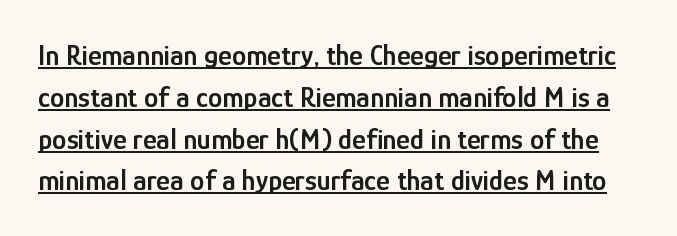
Q: Is the text bold? A: Semi-bold.
Q: Is the text italic (slanted)? A: No, it is upright.
Q: Is the typeface a serif or a sans-serif typeface? A: Sans-serif.
Q: Is the text underlined? A: Yes.
Q: Is the spacing between letters normal or unusually wide? A: Normal.
Q: Is the spacing between lines tight, normal or loose? A: Normal.
Q: Width (condensed, normal, or wide)? A: Condensed.
Q: Stroke contrast? A: Low.
Q: x-height? A: Medium.
Q: Monospaced? A: No.
